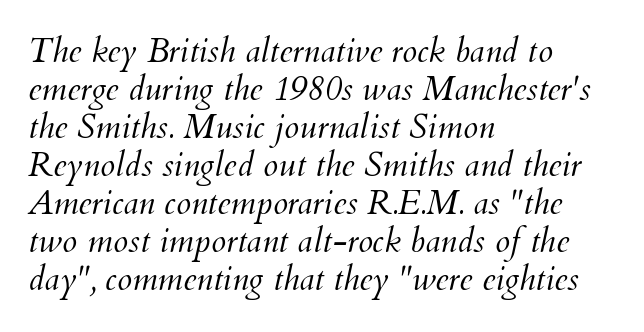
{"italic": "yes", "lean": "right", "slant_degrees": 12, "bold": "no", "weight": "light", "width": "normal", "stroke_contrast": "medium", "x_height": "small", "monospaced": "no", "underline": "no", "align": "left", "line_spacing": "tight", "line_spacing_ratio": 1.12, "letter_spacing": "normal", "letter_spacing_em": 0.0, "glyph_px": 34}
